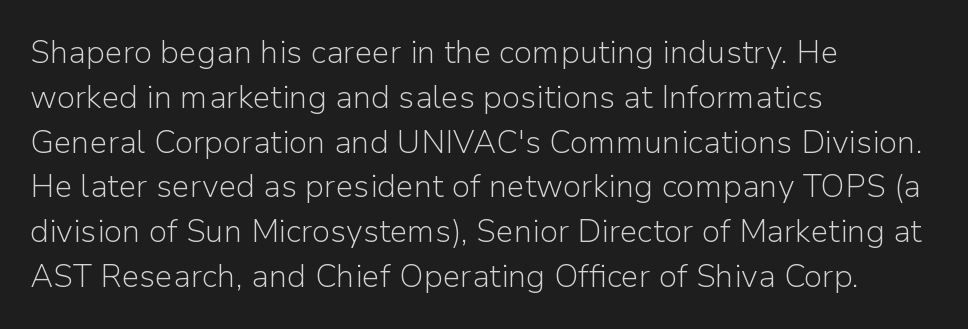
These lines are rendered in a variable-pitch font. Spacing between characters is what you'd get straight out of the box. The weight would be labelled regular, book, light, or lighter still. The specimen reads as upright at a glance. Bare-footed words on every line.
